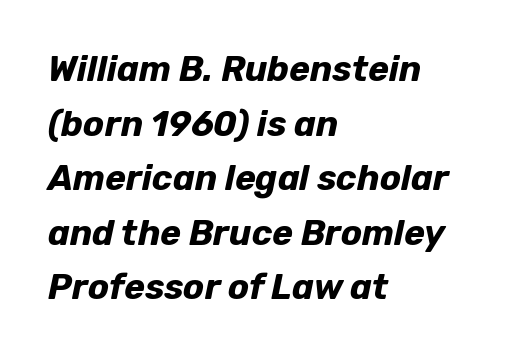
The type is set solid horizontally, with unmodified tracking. Yep, that's italic — everything's leaning. The passage shown is typed in a proportional face where columns would drift. Emphasis by weight is at full strength: bold. The vertical gap from one line to the next is medium. The zone under the glyphs is completely vacant.
